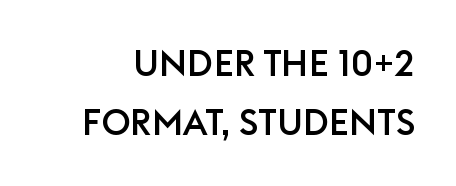
The image shows 36 px sans-serif type, upright; set normal line spacing (1.65x), normal letter spacing, not underlined; low stroke contrast and a large x-height.
